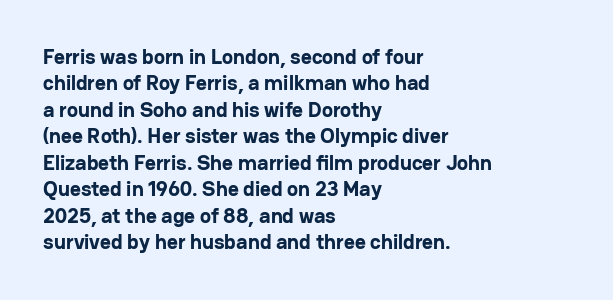
{"italic": "no", "bold": "yes", "underline": "no", "align": "left", "line_spacing": "normal", "line_spacing_ratio": 1.26, "letter_spacing": "normal", "letter_spacing_em": 0.0, "glyph_px": 21}
